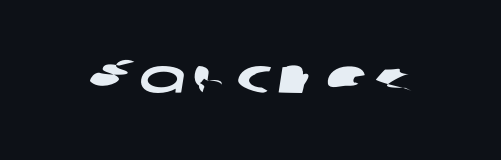
Examine the stroke ends and you'll find no serifs. Clear beneath every line of the passage. Looks like regular typesetting: each glyph gets only the width it needs.
